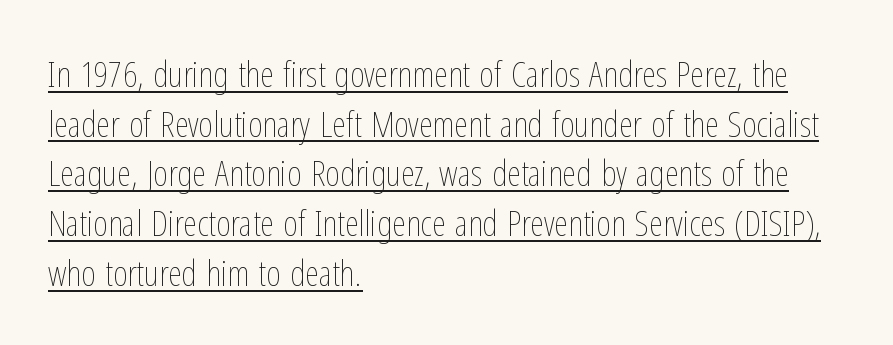
The image shows 36 px thin, condensed type, upright; set left-aligned, normal line spacing (1.38x), normal letter spacing, underlined; low stroke contrast and a medium x-height.
